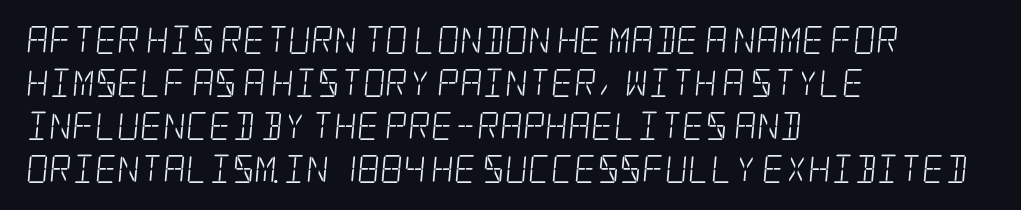
Q: Is the text bold? A: No.
Q: Is the typeface a serif or a sans-serif typeface? A: Serif.
Q: Is the text underlined? A: No.
Q: How is the paragraph aligned? A: Left-aligned.
Q: Is the spacing between letters normal or unusually wide? A: Normal.
Q: Is the spacing between lines tight, normal or loose? A: Normal.
Q: Width (condensed, normal, or wide)? A: Condensed.
Q: Stroke contrast? A: Low.
Q: x-height? A: Large.
